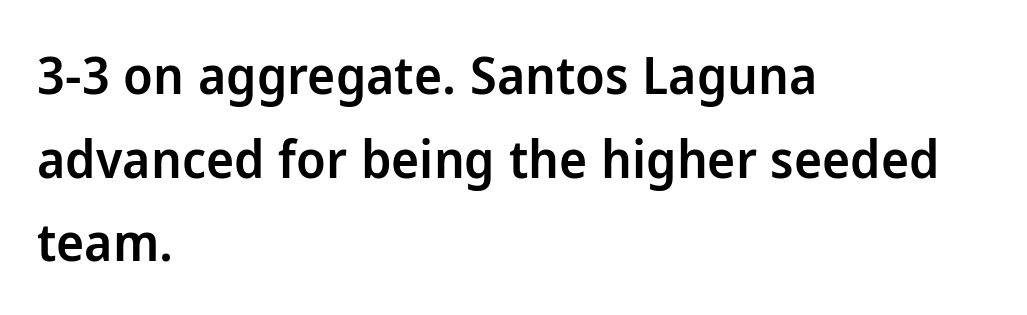
This is the regular roman posture of the typeface. The words here are not underlined. Between one letter and the next there's only the usual sliver of space. Casual observation: everything's shoved over to the left. Each new line begins a customary step beneath the previous one. Look at the stroke-to-counter ratio: somewhat heavy, a semibold.
